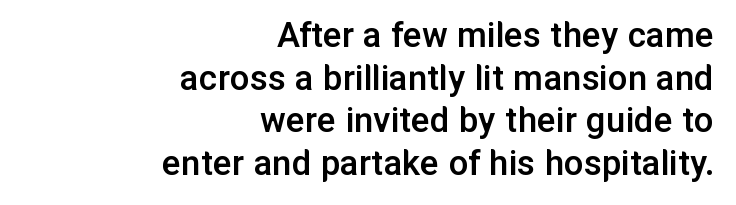
{"serif": "no", "italic": "no", "bold": "semi", "weight": "semibold", "width": "normal", "stroke_contrast": "low", "x_height": "medium", "monospaced": "no", "underline": "no", "align": "right", "line_spacing": "tight", "line_spacing_ratio": 1.09, "letter_spacing": "normal", "letter_spacing_em": 0.0, "glyph_px": 39}
